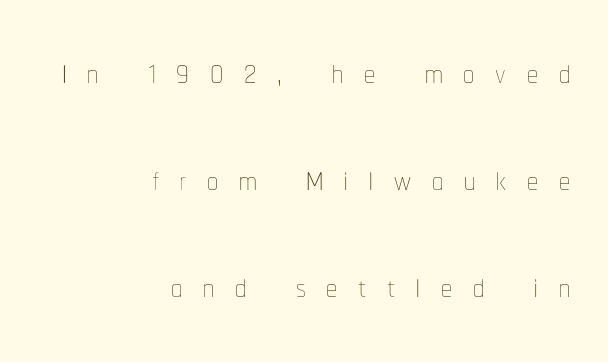
The image shows 44 px thin, condensed type, upright; set right-aligned, loose line spacing (2.43x), unusually wide letter spacing (+0.47 em), not underlined; low stroke contrast and a medium x-height.
